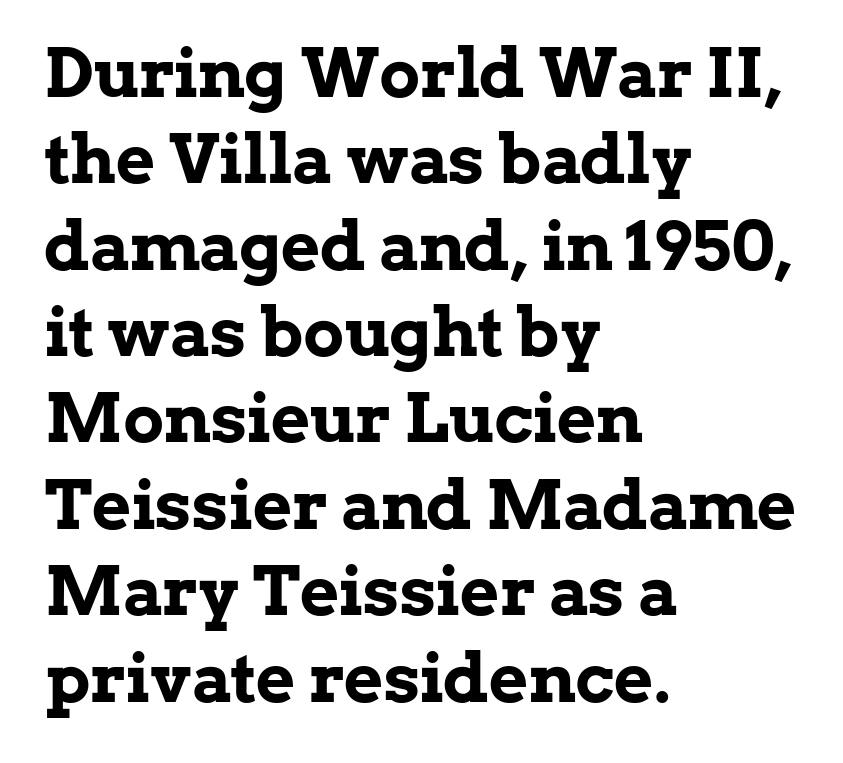
The image shows 68 px bold serif type, upright; set left-aligned, normal line spacing (1.27x), normal letter spacing, not underlined; low stroke contrast and a medium x-height.
